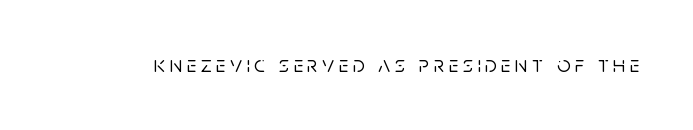
{"italic": "no", "underline": "no", "letter_spacing": "wide", "letter_spacing_em": 0.2, "glyph_px": 23}
